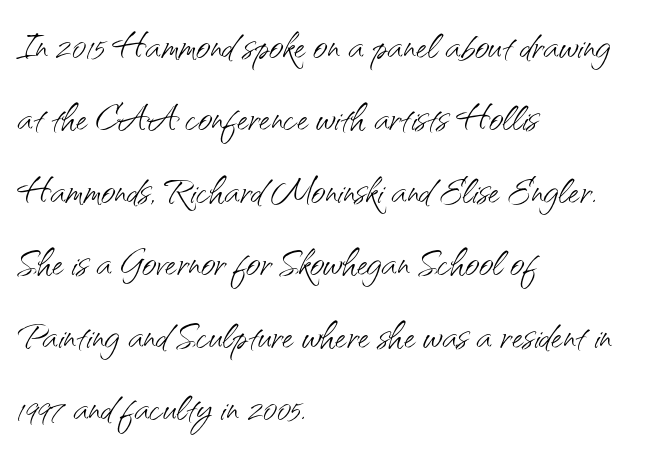
The image shows 50 px light sans-serif type; set left-aligned, normal line spacing (1.45x), normal letter spacing, not underlined; medium stroke contrast and a small x-height.
